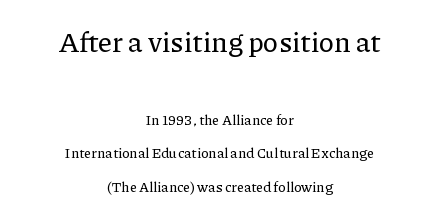
Default kerning and tracking; the words read as compact shapes. Each letter keeps its own natural width here, so spacing adapts to shape. The zone under the glyphs is completely vacant. Serif or sans? Serif — the stroke terminals have little feet. The line-height multiplier appears high, well above default. The compositor balanced each line on the midline.
